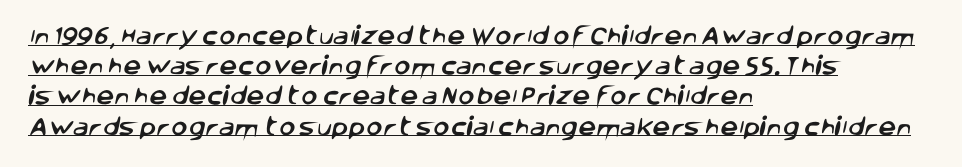
The image shows 20 px text type; set left-aligned, normal line spacing (1.51x), normal letter spacing, underlined.
